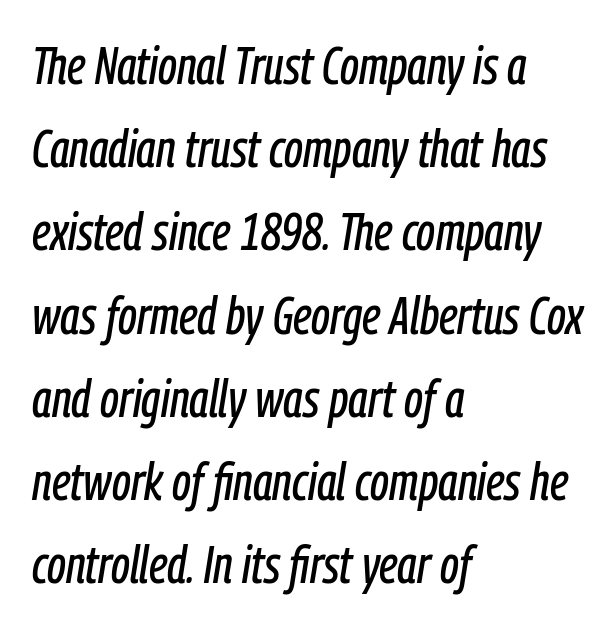
The image shows 53 px condensed type, italic (leaning right); set left-aligned, normal line spacing (1.57x), normal letter spacing, not underlined; low stroke contrast and a medium x-height.
